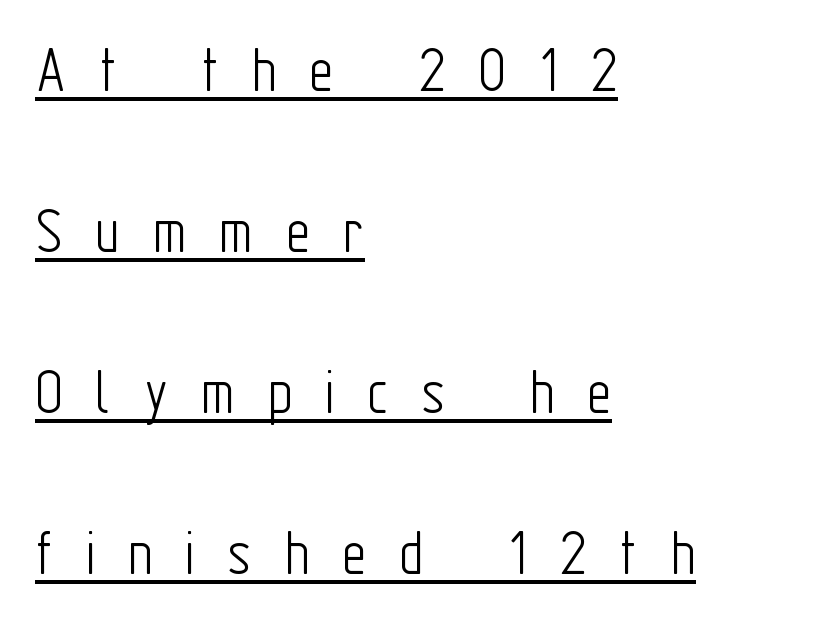
The axis of the letterforms is exactly vertical. The typeface chosen for these lines omits serifs. The vertical gap from one line to the next is large. Inter-character spacing is expanded well beyond the font's built-in metrics. The lines in this sample share a left origin and differ only in where they stop.
